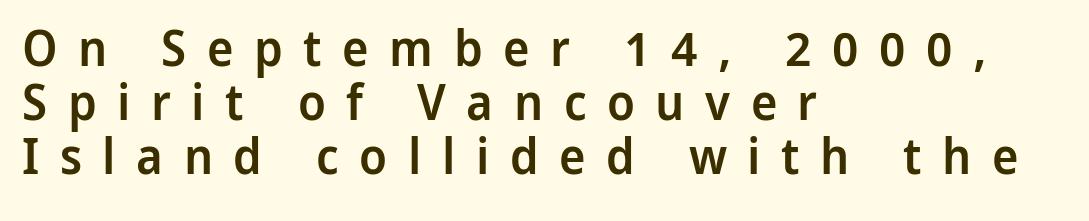
The face used here is proportionally spaced, like ordinary book or web type. A fair bit of extra ink — the face is semibold, not bold. Which margin do the lines hug? The left one — the right edge is uneven. Ascenders rise straight up at ninety degrees. Has an underline been added? It has not. Notice how descenders almost collide with the ascenders below — that's tight leading.
